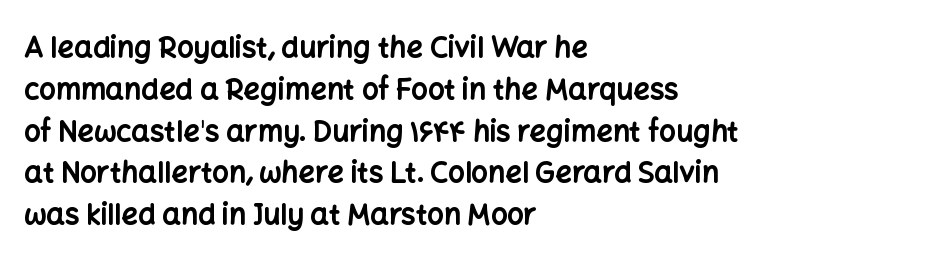
{"serif": "no", "italic": "no", "bold": "yes", "weight": "bold", "width": "normal", "stroke_contrast": "low", "x_height": "medium", "monospaced": "no", "underline": "no", "align": "left", "line_spacing": "normal", "line_spacing_ratio": 1.44, "letter_spacing": "normal", "letter_spacing_em": 0.0, "glyph_px": 29}
